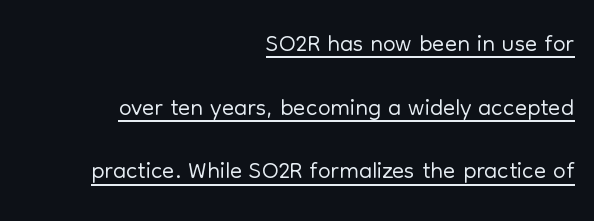
The image shows 36 px light sans-serif type, upright; set right-aligned, line spacing 1.77x, normal letter spacing, underlined; low stroke contrast and a medium x-height.
